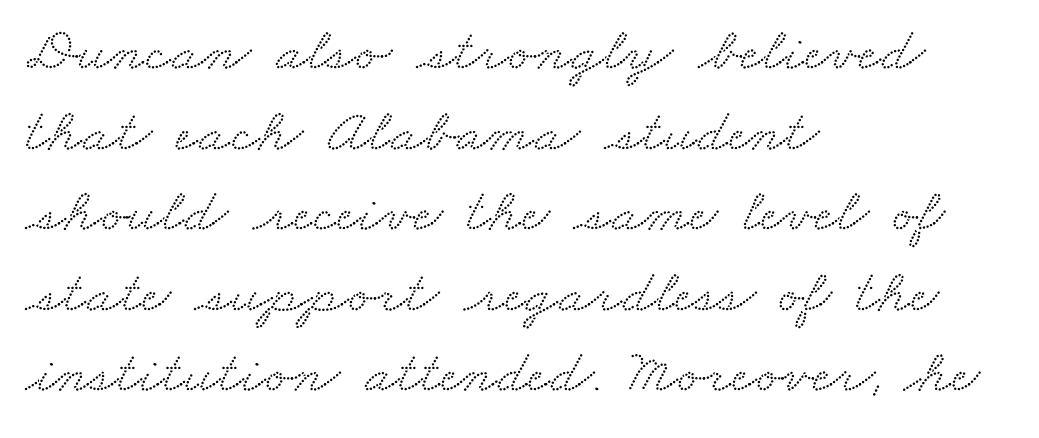
Observe the ordinary spacing: letters are neighbours, not strangers. The face used here is seriffed, in the tradition of book romans. This sample keeps an unexceptional amount of space between lines. Check the space under the baseline: it is left empty. Layout note: lines flush left. Think of a printed novel: that variable character pitch is what you see here.
